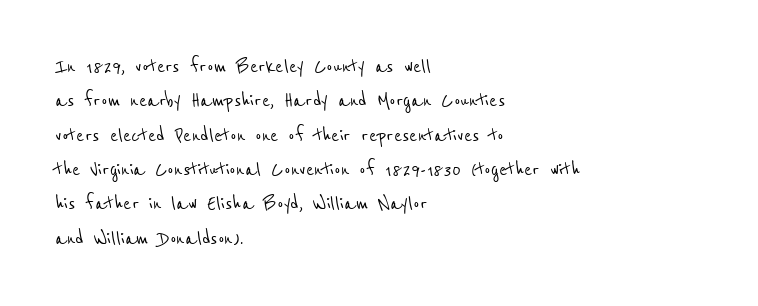
{"underline": "no", "align": "left", "line_spacing": "normal", "line_spacing_ratio": 1.43, "letter_spacing": "normal", "letter_spacing_em": 0.0, "glyph_px": 24}
